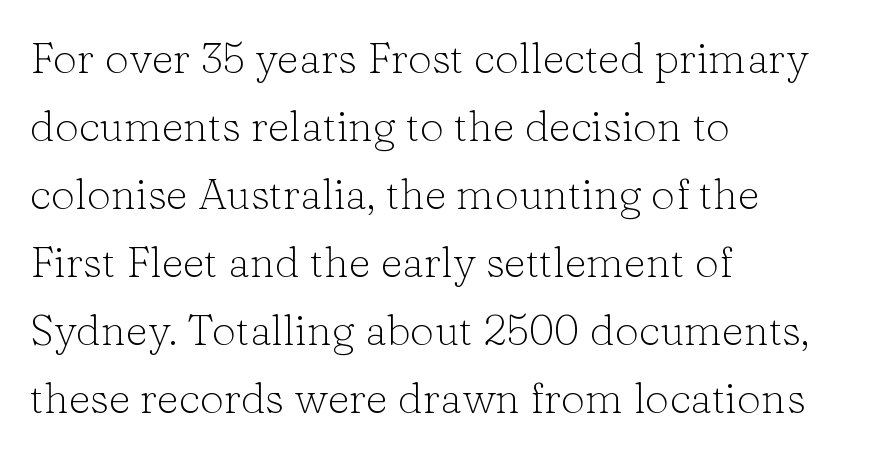
Q: Is the text bold? A: No.
Q: Is the text italic (slanted)? A: No, it is upright.
Q: Is the typeface a serif or a sans-serif typeface? A: Serif.
Q: Is the text underlined? A: No.
Q: How is the paragraph aligned? A: Left-aligned.
Q: Is the spacing between letters normal or unusually wide? A: Normal.
Q: Is the spacing between lines tight, normal or loose? A: Normal.
Q: Width (condensed, normal, or wide)? A: Normal.
Q: Stroke contrast? A: Low.
Q: x-height? A: Medium.
Q: Monospaced? A: No.
